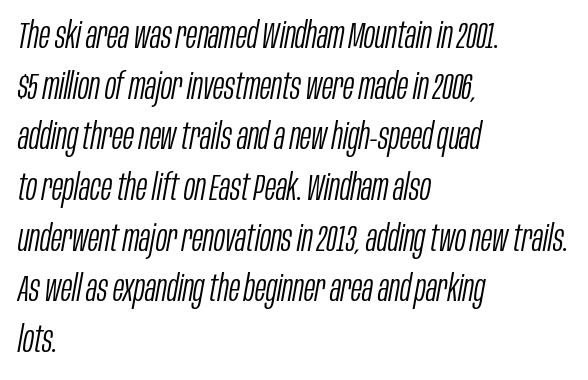
The image shows 37 px light, condensed type, italic (leaning right); set left-aligned, normal line spacing (1.37x), normal letter spacing, not underlined; low stroke contrast and a large x-height.
